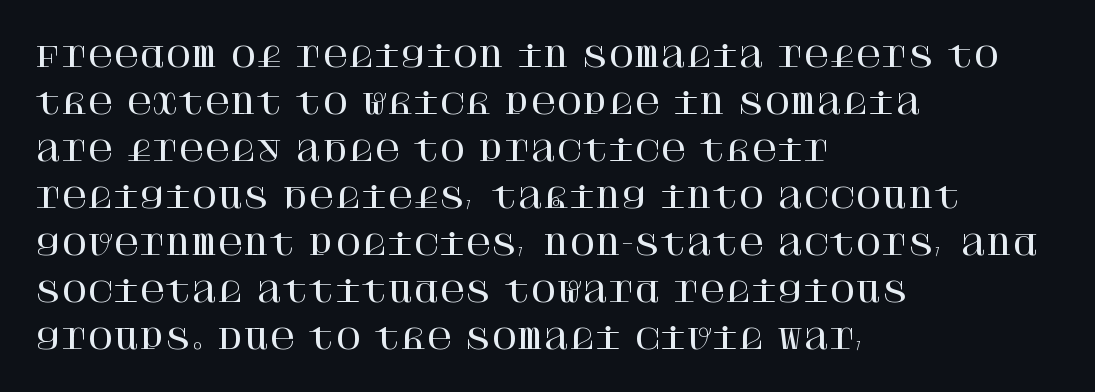
Unlike italic type, these characters show no tilt at all. The words here are not underlined. Successive baselines arrive at the customary interval. Look at the bottom of the vertical strokes: they flare into serifs here. Does the copy run flush right? No — it runs flush left.
